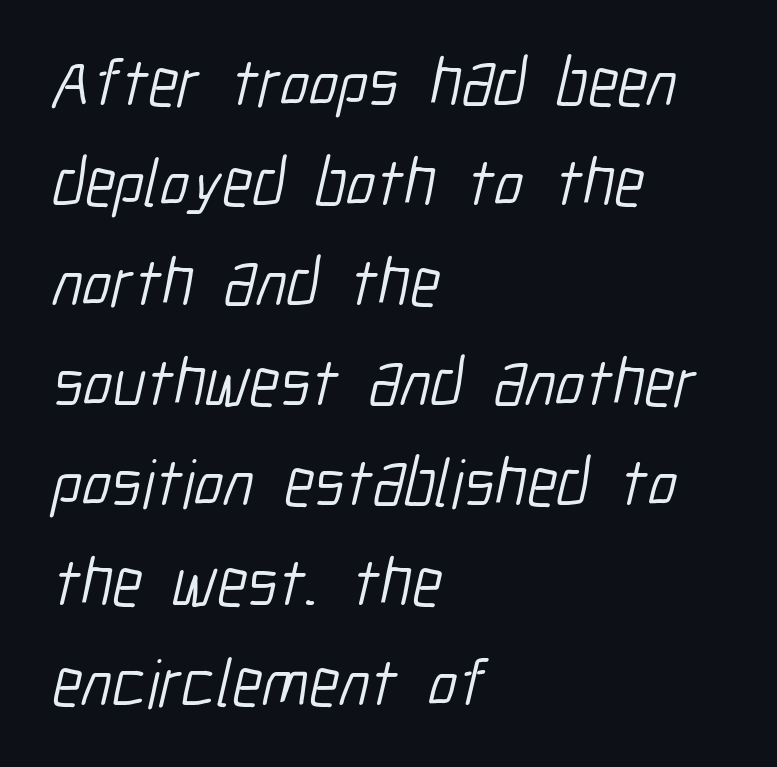
{"serif": "no", "bold": "no", "weight": "light", "width": "condensed", "stroke_contrast": "low", "x_height": "medium", "monospaced": "no", "underline": "no", "align": "left", "line_spacing": "normal", "line_spacing_ratio": 1.47, "letter_spacing": "normal", "letter_spacing_em": 0.0, "glyph_px": 68}
